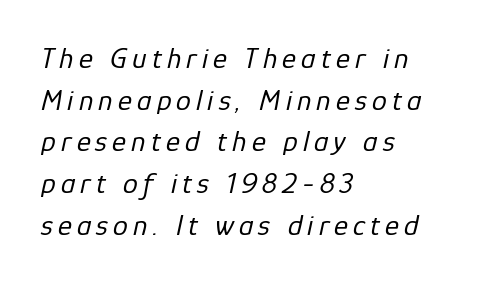
Does the copy run flush right? No — it runs flush left. Do the characters align in a grid? No, the font is proportional. The face used here has a pronounced slope to its letters. The typesetting does not lean heavy: it is not bold. Underline: absent.
